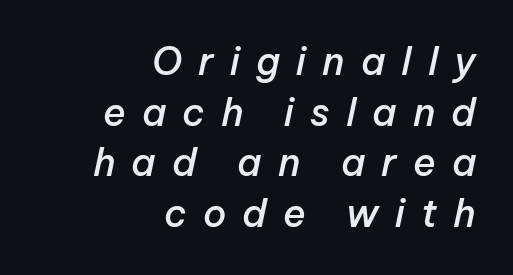
The image shows 38 px semibold type, italic (leaning right); set right-aligned, normal line spacing (1.33x), unusually wide letter spacing (+0.42 em), not underlined; low stroke contrast and a medium x-height.
